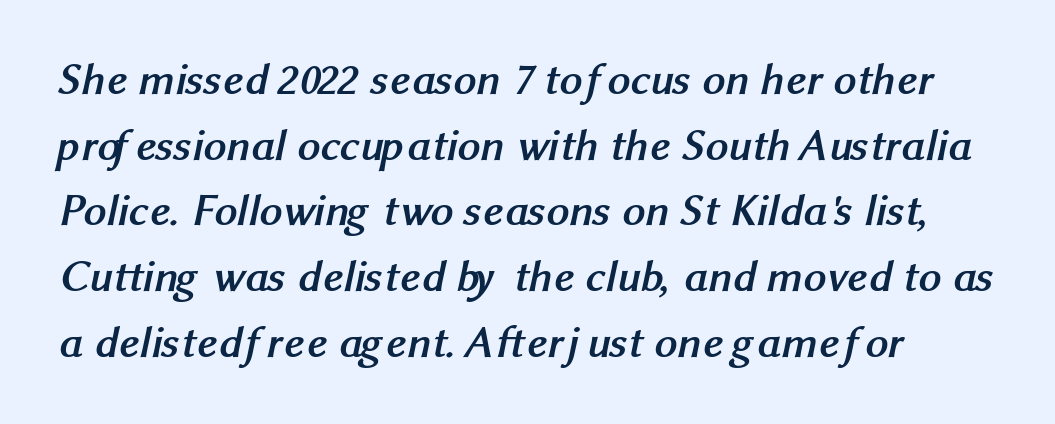
The image shows 45 px semibold sans-serif type; set left-aligned, normal line spacing (1.46x), normal letter spacing, not underlined; medium stroke contrast and a medium x-height.
